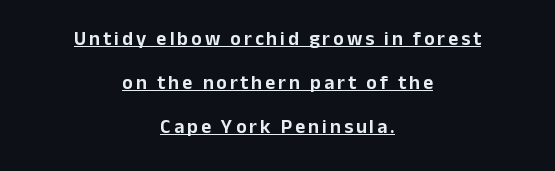
The image shows 20 px text type, upright; set centered, loose line spacing (2.2x), underlined.
